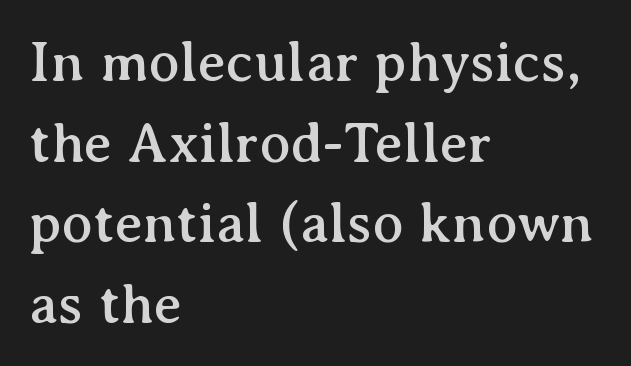
The image shows 58 px serif type, upright; set left-aligned, normal line spacing (1.39x), normal letter spacing, not underlined; medium stroke contrast and a medium x-height.
